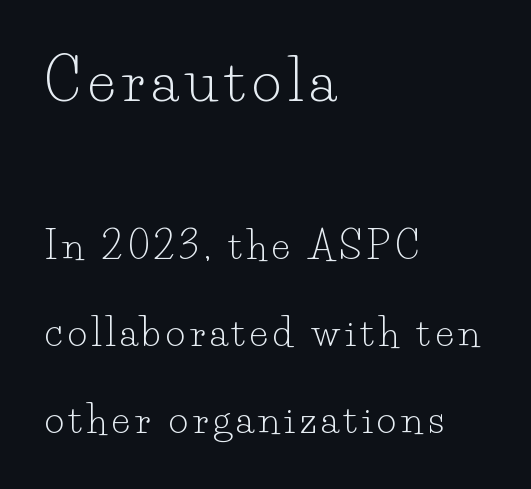
Observe the serifs anchoring each vertical stroke in this sample. Nope, not italic — everything's standing straight. Vertical stems look standard width or narrower in stroke. The letters in the upper block stand taller than those in the block below. Only glyphs here, with clear space below each row. One-word summary of the alignment: left.
